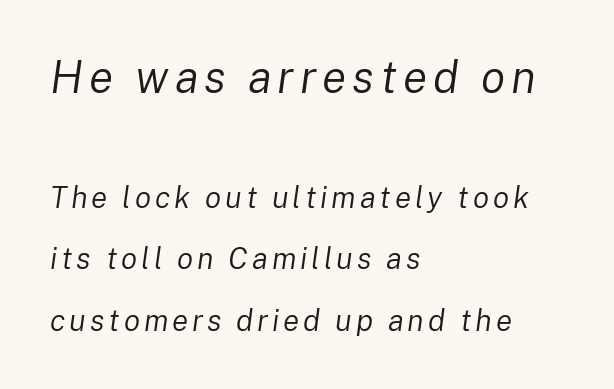
The image shows 45 px regular-weight type, italic (leaning right); set left-aligned, loose line spacing (2.06x), not underlined; the first (top) block is 1.5x larger; low stroke contrast and a medium x-height.
